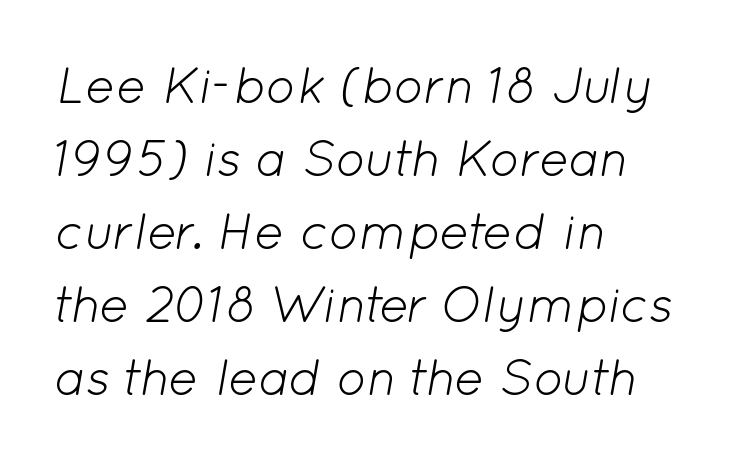
The image shows 50 px light type, italic (leaning right); set left-aligned, normal line spacing (1.46x), normal letter spacing, not underlined; low stroke contrast and a medium x-height.
